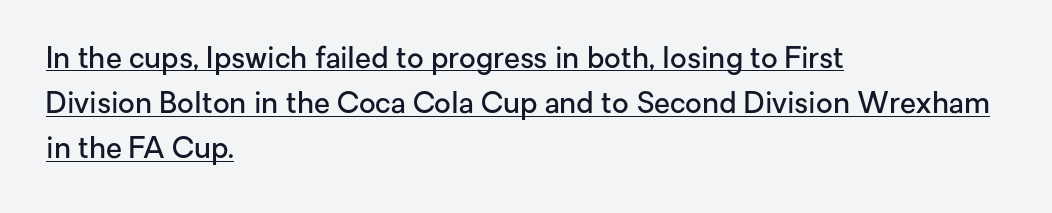
The lettering holds an erect, upright posture throughout. Underlining? Definitely there. Heft: intermediate — a semibold. Line beginnings align vertically; line endings do not. The rendering uses natural spacing where letterforms have individual widths.
